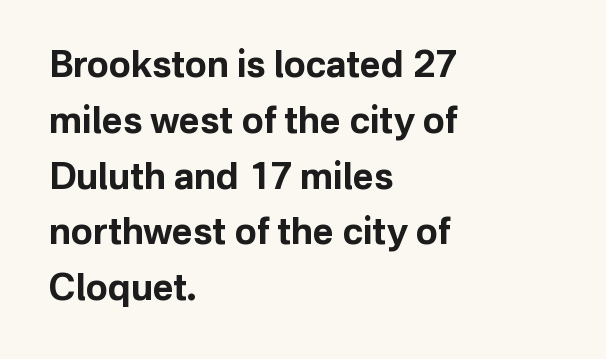
{"serif": "no", "italic": "no", "bold": "yes", "weight": "bold", "width": "normal", "stroke_contrast": "low", "x_height": "medium", "monospaced": "no", "underline": "no", "align": "left", "line_spacing": "normal", "line_spacing_ratio": 1.55, "letter_spacing": "normal", "letter_spacing_em": 0.0, "glyph_px": 36}
